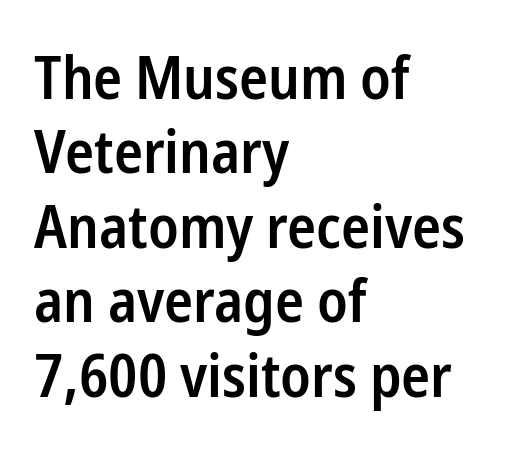
Q: Is the text bold? A: Semi-bold.
Q: Is the text italic (slanted)? A: No, it is upright.
Q: Is the typeface a serif or a sans-serif typeface? A: Sans-serif.
Q: Is the text underlined? A: No.
Q: How is the paragraph aligned? A: Left-aligned.
Q: Is the spacing between letters normal or unusually wide? A: Normal.
Q: Width (condensed, normal, or wide)? A: Condensed.
Q: Stroke contrast? A: Low.
Q: x-height? A: Medium.
Q: Monospaced? A: No.
